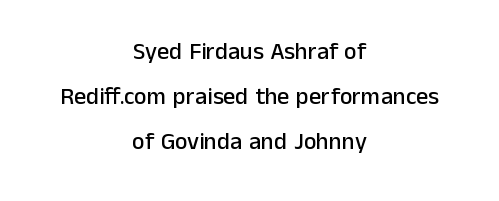
The image shows 24 px text type, upright; set centered, line spacing 1.87x, normal letter spacing, not underlined.
